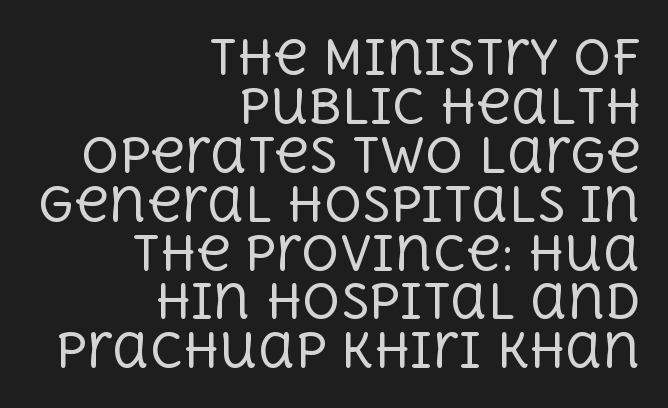
Q: Is the text bold? A: No.
Q: Is the text italic (slanted)? A: No, it is upright.
Q: Is the typeface a serif or a sans-serif typeface? A: Serif.
Q: Is the text underlined? A: No.
Q: How is the paragraph aligned? A: Right-aligned.
Q: Is the spacing between letters normal or unusually wide? A: Normal.
Q: Is the spacing between lines tight, normal or loose? A: Tight.
Q: Width (condensed, normal, or wide)? A: Normal.
Q: x-height? A: Large.
Q: Monospaced? A: No.
